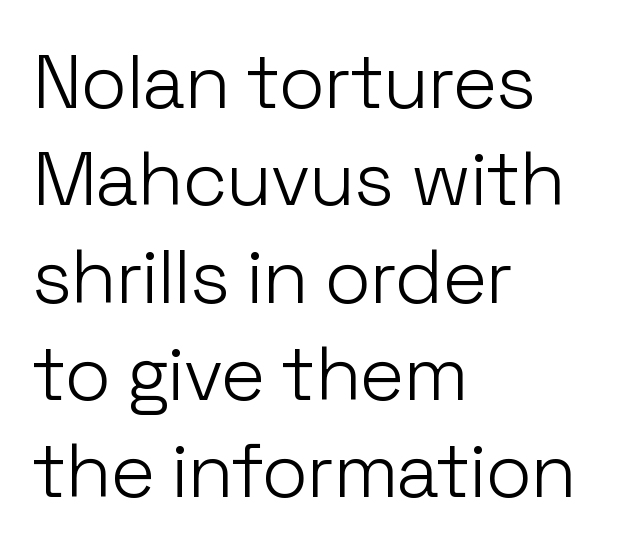
{"serif": "no", "italic": "no", "bold": "no", "weight": "light", "width": "normal", "stroke_contrast": "low", "x_height": "medium", "monospaced": "no", "underline": "no", "align": "left", "line_spacing": "normal", "line_spacing_ratio": 1.28, "letter_spacing": "normal", "letter_spacing_em": 0.0, "glyph_px": 76}
